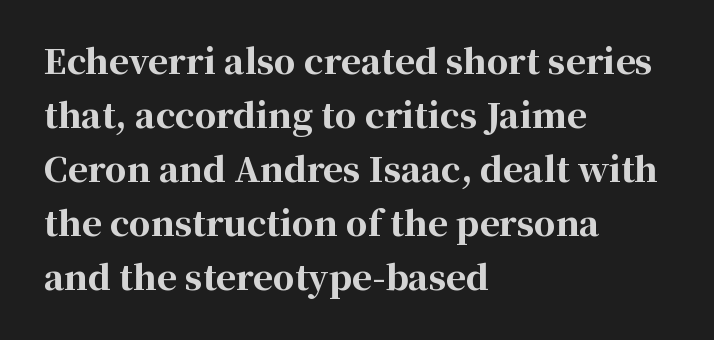
{"serif": "yes", "italic": "no", "bold": "yes", "weight": "bold", "width": "normal", "stroke_contrast": "high", "x_height": "medium", "monospaced": "no", "underline": "no", "align": "left", "line_spacing": "normal", "line_spacing_ratio": 1.59, "letter_spacing": "normal", "letter_spacing_em": 0.0, "glyph_px": 34}
